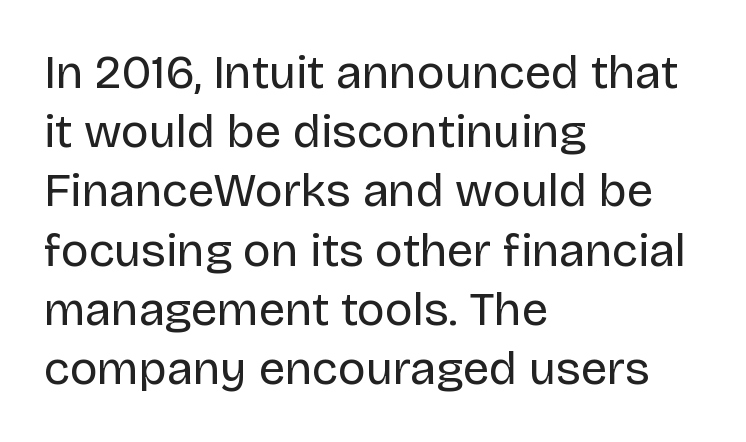
{"serif": "no", "italic": "no", "bold": "no", "weight": "regular", "width": "normal", "stroke_contrast": "low", "x_height": "large", "monospaced": "no", "underline": "no", "align": "left", "line_spacing": "normal", "line_spacing_ratio": 1.26, "letter_spacing": "normal", "letter_spacing_em": 0.0, "glyph_px": 47}
